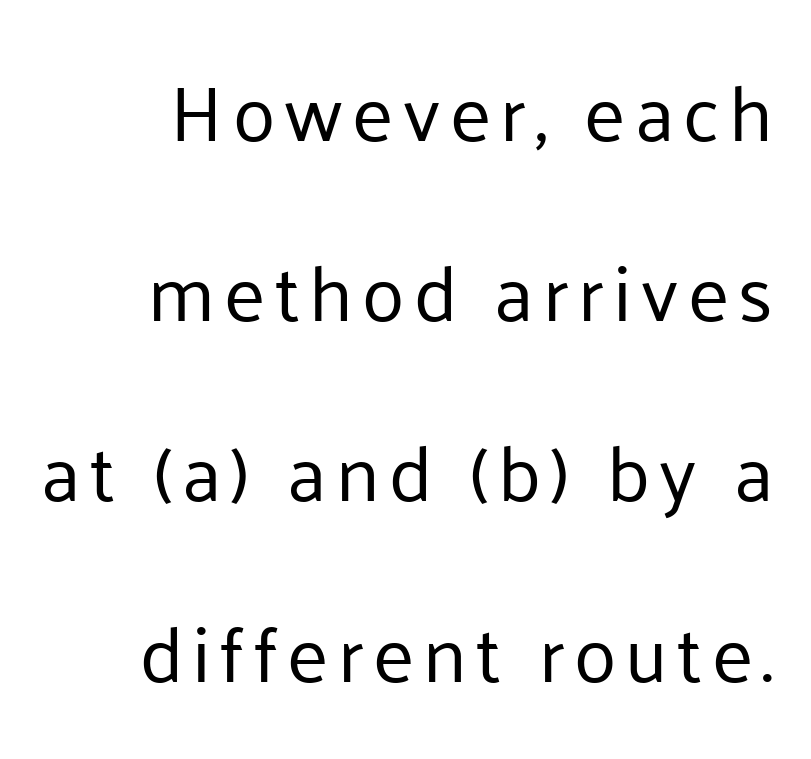
The image shows 78 px regular-weight sans-serif type, upright; set loose line spacing (2.31x), not underlined; low stroke contrast and a medium x-height.
